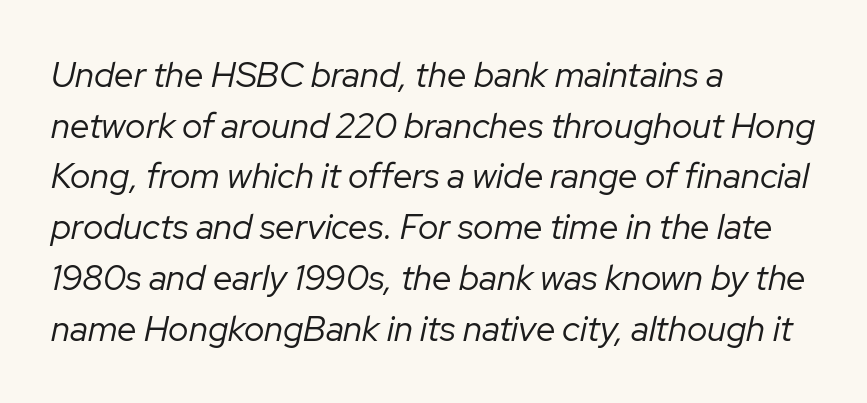
{"italic": "yes", "lean": "right", "slant_degrees": 12, "bold": "no", "weight": "regular", "width": "normal", "stroke_contrast": "low", "x_height": "medium", "monospaced": "no", "underline": "no", "align": "left", "line_spacing": "normal", "line_spacing_ratio": 1.45, "letter_spacing": "normal", "letter_spacing_em": 0.0, "glyph_px": 35}
